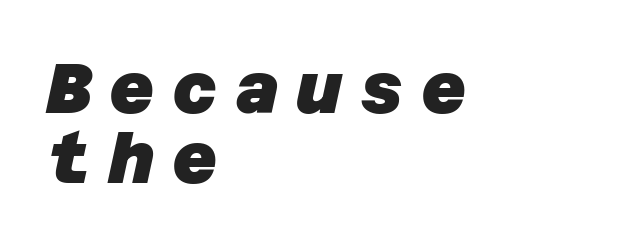
The face used here is rendered with a markedly widened letterfit. This rendering features lettering with no underline. Notice how descenders almost collide with the ascenders below — that's tight leading. The lines are quadded left. Observe the absence of serifs on each vertical stroke in this sample. These lines carry a lot of weight — the face is fully bold.
